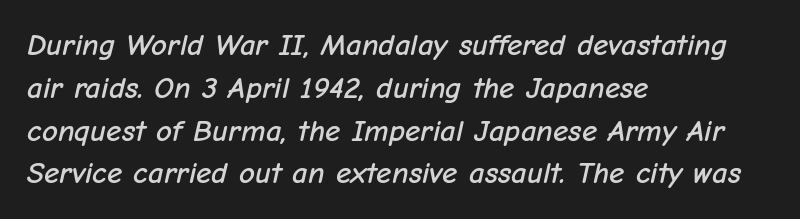
{"italic": "yes", "lean": "right", "slant_degrees": 12, "width": "normal", "stroke_contrast": "low", "x_height": "medium", "monospaced": "no", "underline": "no", "align": "left", "line_spacing": "normal", "line_spacing_ratio": 1.38, "letter_spacing": "normal", "letter_spacing_em": 0.0, "glyph_px": 31}
